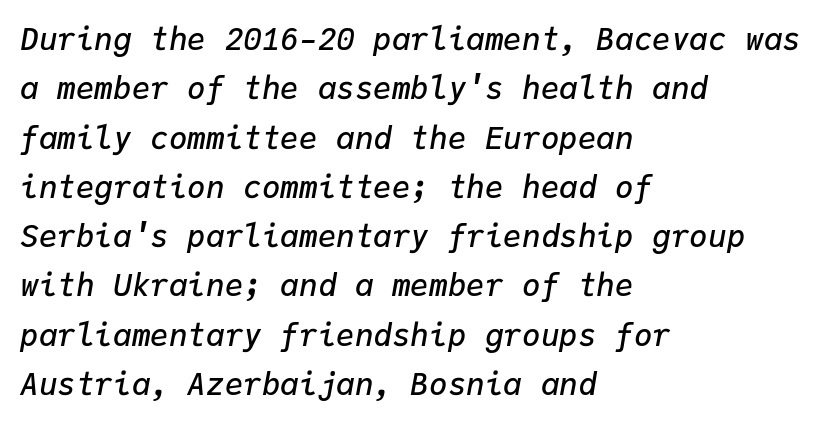
{"italic": "yes", "lean": "right", "slant_degrees": 9, "bold": "semi", "weight": "semibold", "width": "normal", "stroke_contrast": "low", "x_height": "medium", "monospaced": "yes", "underline": "no", "align": "left", "line_spacing": "normal", "line_spacing_ratio": 1.59, "letter_spacing": "normal", "letter_spacing_em": 0.0, "glyph_px": 31}
